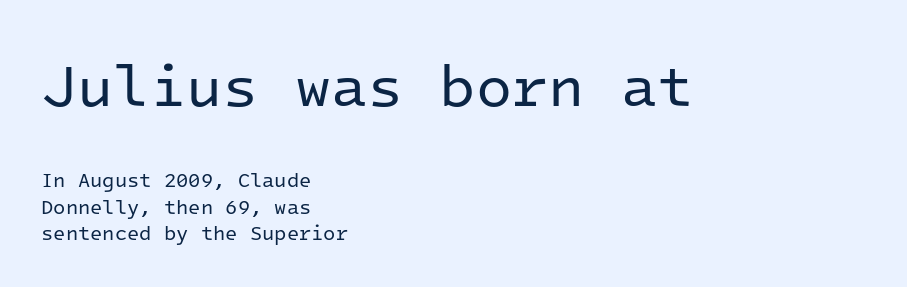
Q: Is the text bold? A: No.
Q: Is the text italic (slanted)? A: No, it is upright.
Q: Is the typeface a serif or a sans-serif typeface? A: Sans-serif.
Q: Is the text underlined? A: No.
Q: How is the paragraph aligned? A: Left-aligned.
Q: Is the spacing between letters normal or unusually wide? A: Normal.
Q: Is the spacing between lines tight, normal or loose? A: Normal.
Q: Which block of text is set in a larger size, the first (top) or the second (bottom)? A: The first (top) one.
Q: Width (condensed, normal, or wide)? A: Normal.
Q: Stroke contrast? A: Low.
Q: x-height? A: Medium.
Q: Monospaced? A: Yes.
